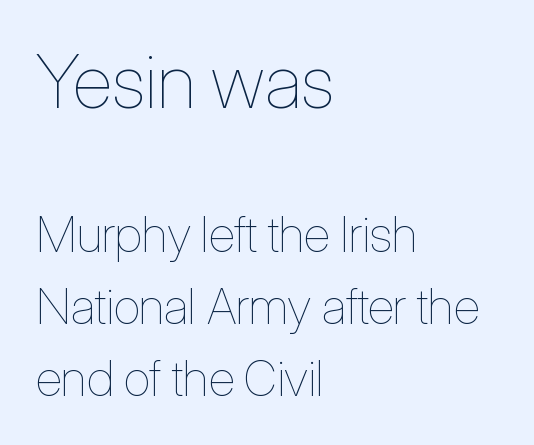
The more generous point size was reserved for the upper chunk. Descenders are the only things crossing below the line. Is there much room between lines? A standard amount, neither cramped nor airy. Caption: multi-line text, flush left, ragged right. Does the lettering tilt? It doesn't — this is upright. Stems here are at most as thick as an everyday book face.
